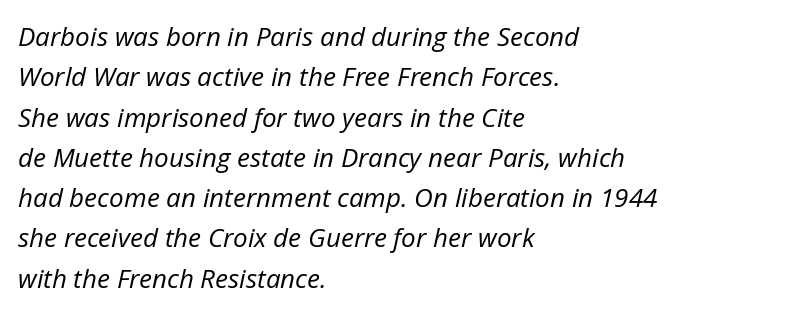
Q: Is the text bold? A: No.
Q: Is the text italic (slanted)? A: Yes, it leans right by about 12 degrees.
Q: Is the text underlined? A: No.
Q: How is the paragraph aligned? A: Left-aligned.
Q: Is the spacing between letters normal or unusually wide? A: Normal.
Q: Is the spacing between lines tight, normal or loose? A: Normal.
